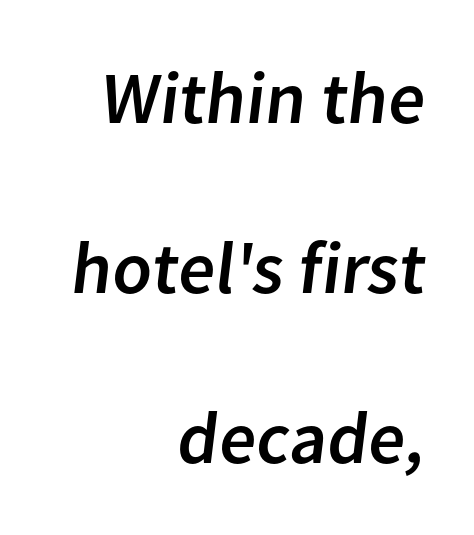
The string is rendered with underlining switched off. Is the letter spacing exaggerated? No — it looks like the ordinary default. Is the block centered? No — it sits flush against the right margin. The vertical gap from one line to the next is large. Here the designer chose a conventional face with non-uniform glyph widths.
